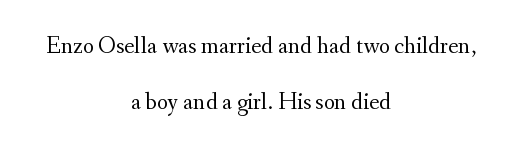
{"italic": "no", "bold": "no", "underline": "no", "align": "center", "line_spacing": "loose", "line_spacing_ratio": 2.33, "letter_spacing": "normal", "letter_spacing_em": 0.0, "glyph_px": 24}
